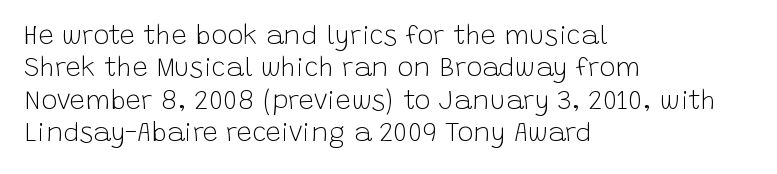
Q: Is the text bold? A: No.
Q: Is the text italic (slanted)? A: No, it is upright.
Q: Is the text underlined? A: No.
Q: How is the paragraph aligned? A: Left-aligned.
Q: Is the spacing between letters normal or unusually wide? A: Normal.
